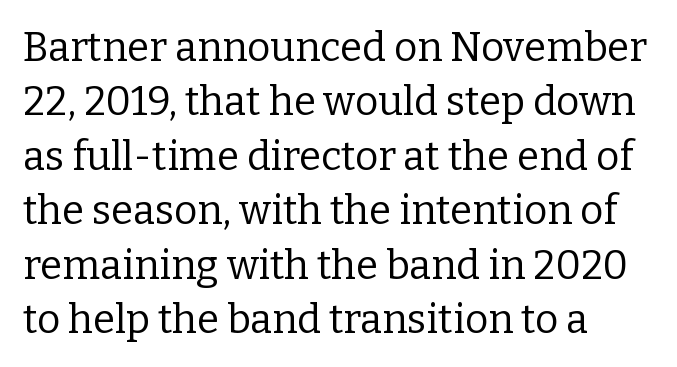
Small tapered or slab feet sit at the stroke ends, so this counts as serif. A clean baseline with only descenders dipping below it. The rendering anchors every line to the left-hand side. Here the designer chose a conventional face with non-uniform glyph widths.
